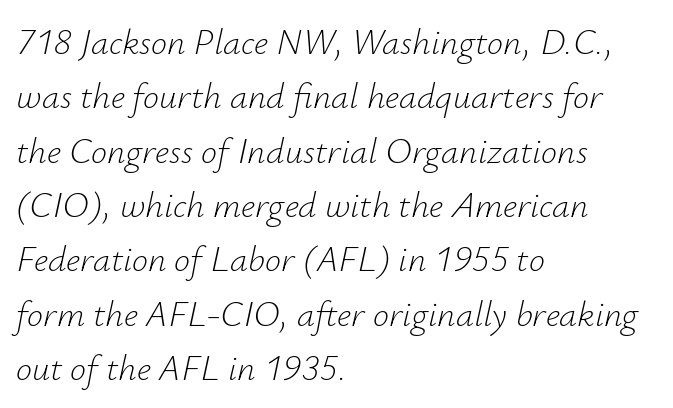
{"italic": "yes", "lean": "right", "slant_degrees": 12, "bold": "no", "weight": "light", "width": "normal", "stroke_contrast": "low", "x_height": "small", "monospaced": "no", "underline": "no", "align": "left", "line_spacing": "normal", "line_spacing_ratio": 1.51, "letter_spacing": "normal", "letter_spacing_em": 0.0, "glyph_px": 36}
